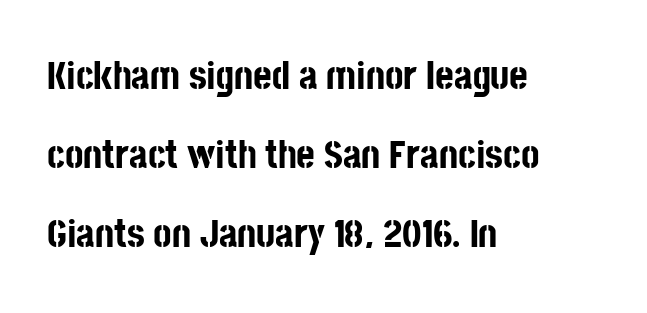
A typesetter would label this face a sans. The passage shown is typed in a proportional face where columns would drift. You'd pick this weight for a headline — it's a proper bold. Students, observe: this is what heavily led, spacious text looks like.
